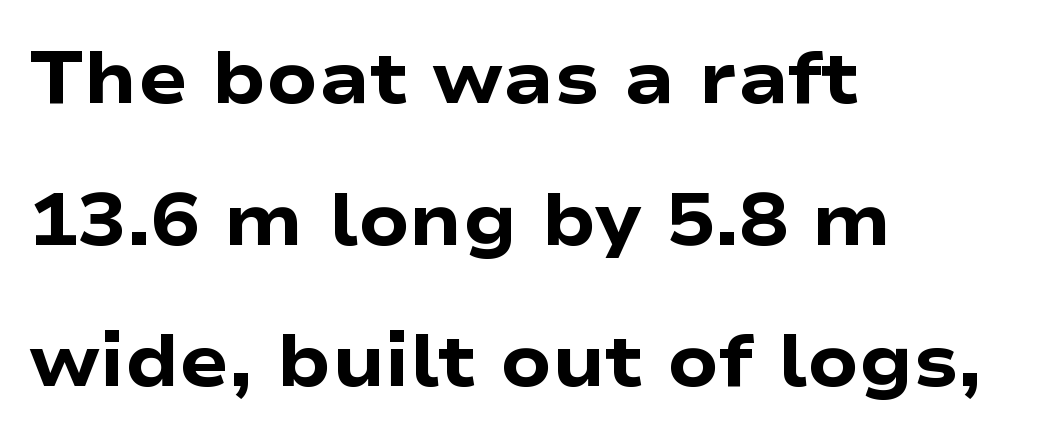
Airy leading. Classification — sans serif. Chunky letters — that's bold for sure. The typesetter chose a ragged-right arrangement here. This sample has the flowing, uneven cadence of proportional lettering.
